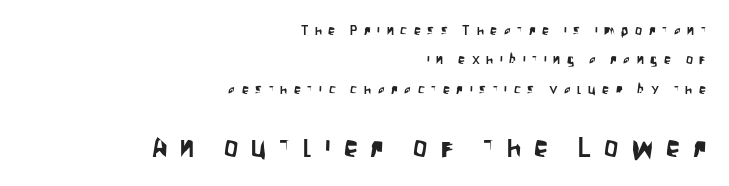
Typesetter's note — lower block bumped up in size, upper block left smaller. Posture: upright roman. Do the characters align in a grid? No, the font is proportional. What's the leading like? Stretched, with rows far apart.
